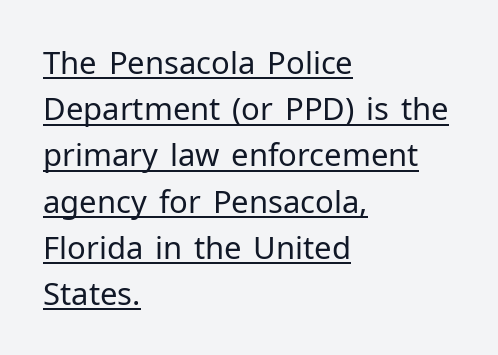
{"serif": "no", "italic": "no", "bold": "no", "weight": "regular", "width": "normal", "stroke_contrast": "low", "x_height": "medium", "monospaced": "no", "underline": "yes", "align": "left", "line_spacing": "normal", "line_spacing_ratio": 1.49, "letter_spacing": "normal", "letter_spacing_em": 0.0, "glyph_px": 31}
